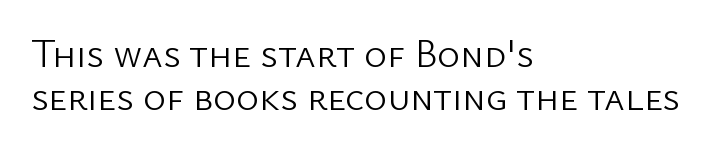
Line starts are locked; line ends wander. The strokes carry an ordinary text weight at most. These lines were composed using upright roman letters. The rendering uses natural spacing where letterforms have individual widths. Underline: absent.
